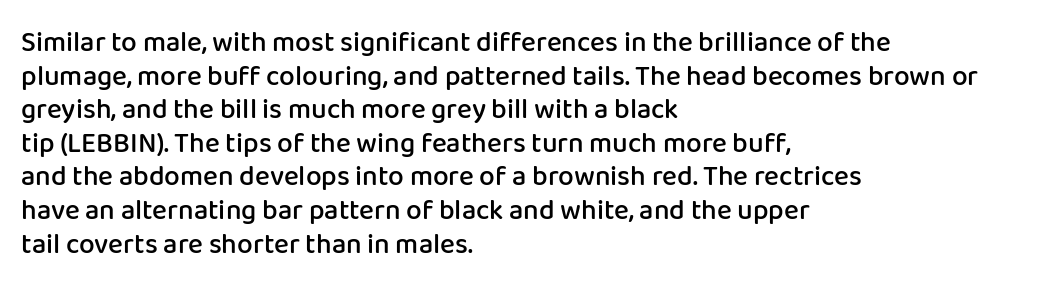
{"serif": "no", "italic": "no", "bold": "semi", "weight": "semibold", "width": "normal", "stroke_contrast": "low", "x_height": "medium", "monospaced": "no", "underline": "no", "align": "left", "line_spacing_ratio": 1.2, "letter_spacing": "normal", "letter_spacing_em": 0.0, "glyph_px": 28}
